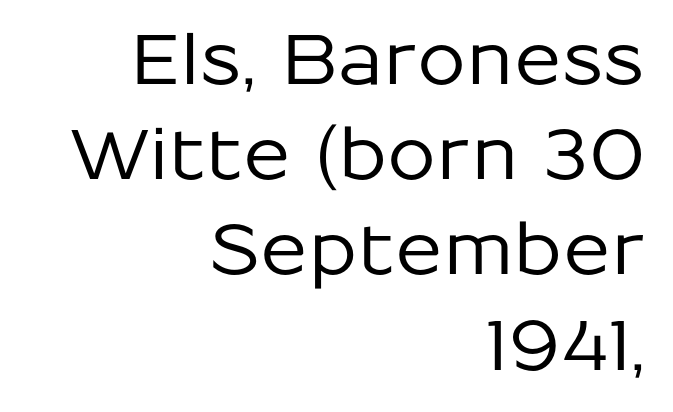
Short and long lines alike share a common ending point at right. The face used here is a sans, in the tradition of grotesques and geometrics. How are the letters spaced? Ordinarily, with no added tracking. Letters rest on an invisible, unmarked baseline.
